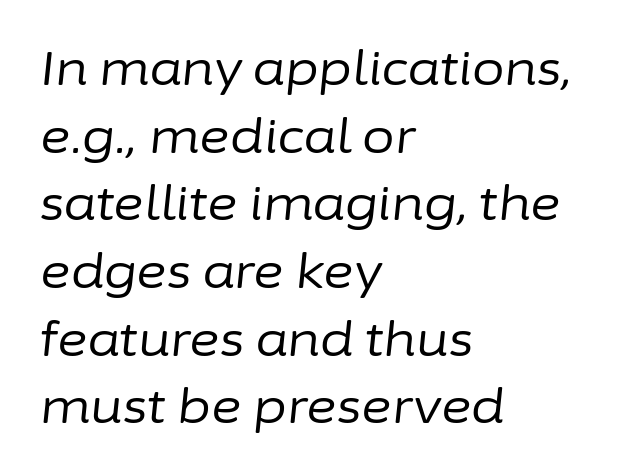
Q: Is the text bold? A: No.
Q: Is the text italic (slanted)? A: Yes, it leans right by about 6 degrees.
Q: Is the text underlined? A: No.
Q: How is the paragraph aligned? A: Left-aligned.
Q: Is the spacing between letters normal or unusually wide? A: Normal.
Q: Is the spacing between lines tight, normal or loose? A: Normal.
Q: Width (condensed, normal, or wide)? A: Normal.
Q: Stroke contrast? A: Low.
Q: x-height? A: Medium.
Q: Monospaced? A: No.
